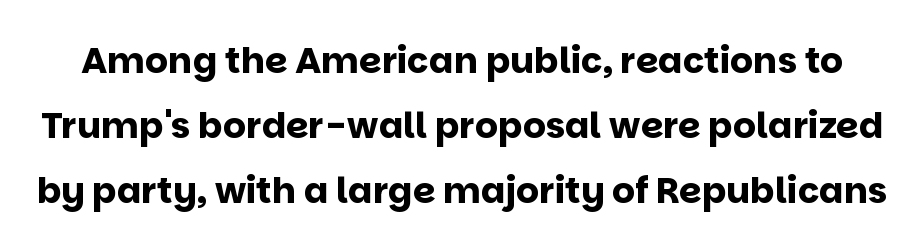
Here the designer chose a conventional face with non-uniform glyph widths. Style check: upright. Bold? Absolutely — the strokes are thick and heavy. Tracking value appears to be zero — textbook default spacing. A bare baseline throughout the passage. Classification — sans serif.
